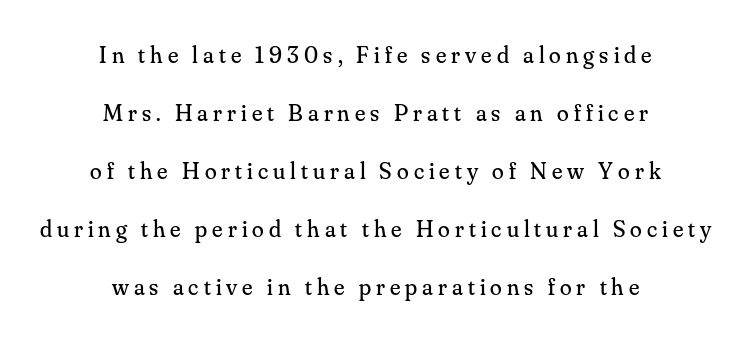
{"italic": "no", "bold": "no", "underline": "no", "align": "center", "line_spacing": "loose", "line_spacing_ratio": 2.42, "letter_spacing": "wide", "letter_spacing_em": 0.21, "glyph_px": 24}
